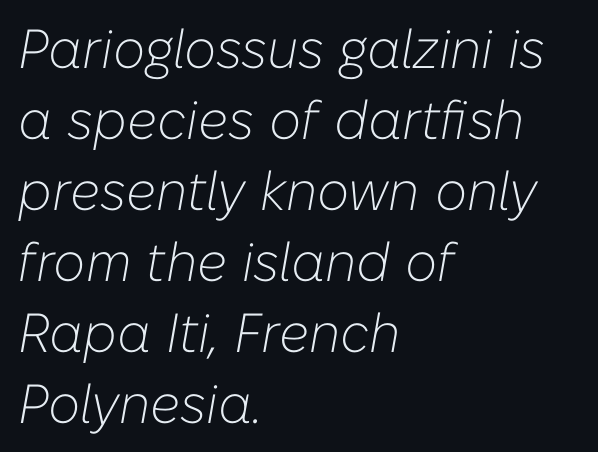
{"italic": "yes", "lean": "right", "slant_degrees": 10, "bold": "no", "weight": "light", "width": "normal", "stroke_contrast": "low", "x_height": "medium", "monospaced": "no", "underline": "no", "align": "left", "line_spacing": "normal", "line_spacing_ratio": 1.29, "letter_spacing": "normal", "letter_spacing_em": 0.0, "glyph_px": 55}
